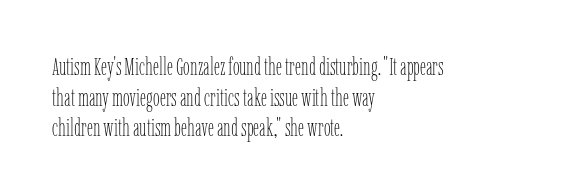
Is the type heavy? It reads as light-to-regular instead. Leftover space on each line is placed entirely after the last word. Characters follow at the spacing the type designer built in. The passage shown stacks its lines at a standard gap.
